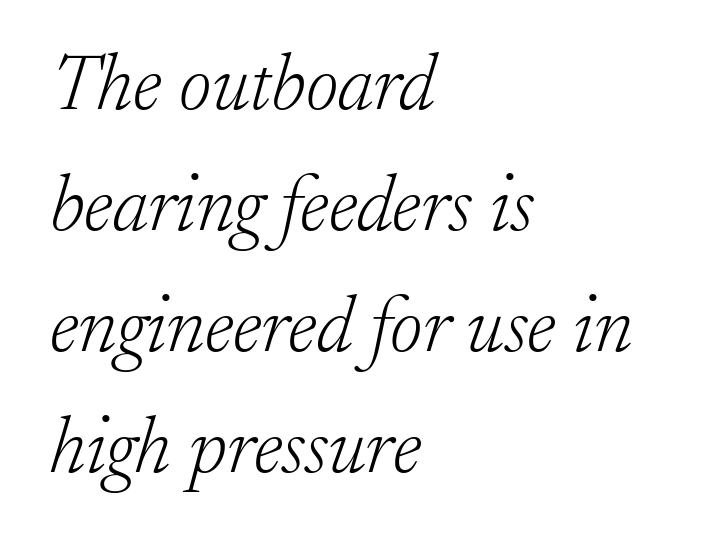
Q: Is the text bold? A: No.
Q: Is the text italic (slanted)? A: Yes, it leans right by about 17 degrees.
Q: Is the typeface a serif or a sans-serif typeface? A: Serif.
Q: Is the text underlined? A: No.
Q: How is the paragraph aligned? A: Left-aligned.
Q: Is the spacing between letters normal or unusually wide? A: Normal.
Q: Is the spacing between lines tight, normal or loose? A: Normal.
Q: Width (condensed, normal, or wide)? A: Normal.
Q: Stroke contrast? A: Low.
Q: x-height? A: Small.
Q: Monospaced? A: No.
